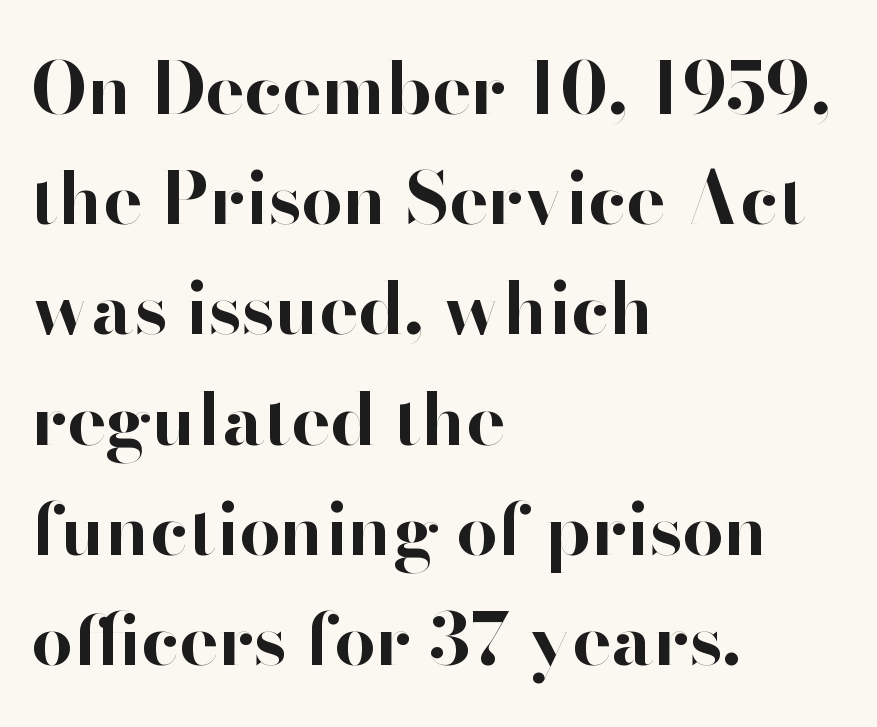
The image shows 73 px bold sans-serif type, upright; set left-aligned, normal line spacing (1.51x), normal letter spacing, not underlined; high stroke contrast and a small x-height.
